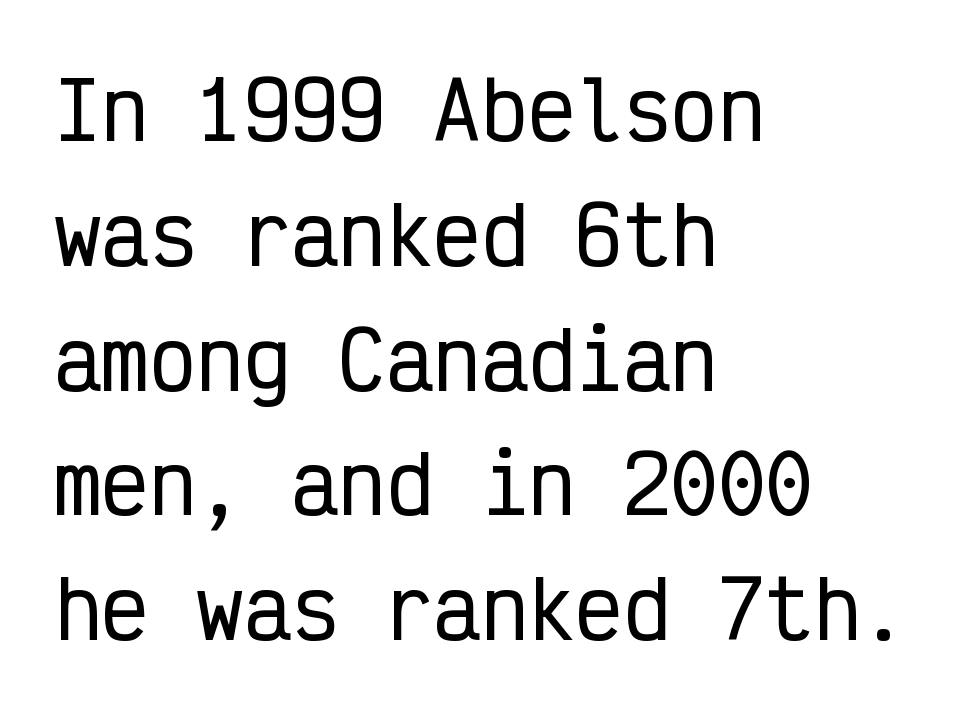
The image shows 79 px condensed sans-serif type, upright, monospaced; set left-aligned, normal line spacing (1.58x), normal letter spacing, not underlined; low stroke contrast and a medium x-height.
